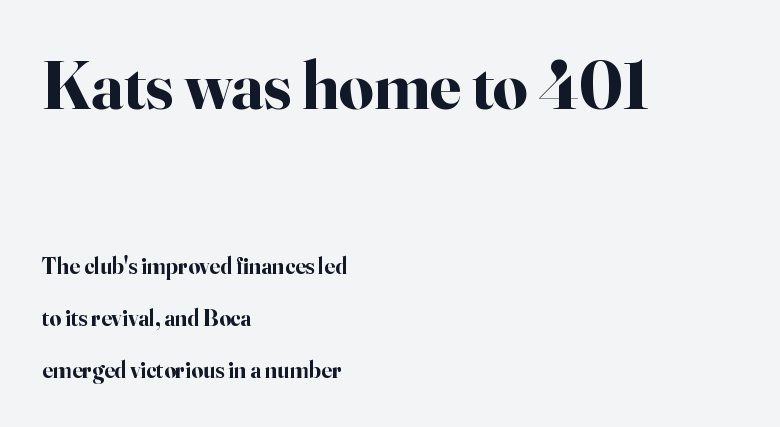
The image shows 68 px bold serif type, upright; set left-aligned, loose line spacing (2.27x), normal letter spacing, not underlined; the first (top) block is 2.96x larger; high stroke contrast and a small x-height.
